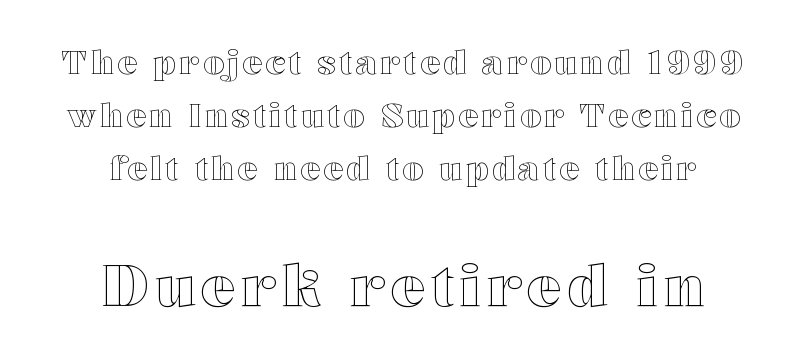
The image shows 58 px wide type, upright; set centered, normal line spacing (1.61x), not underlined; the second (bottom) block is 1.76x larger; a medium x-height.
